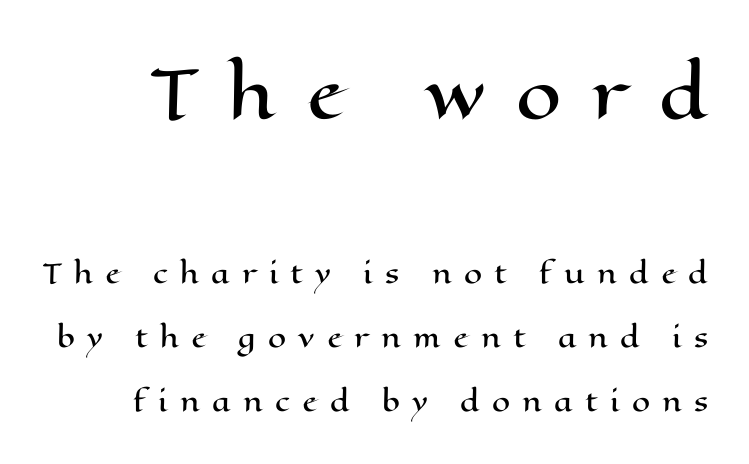
The image shows 65 px wide type, upright; set loose line spacing (2.45x), unusually wide letter spacing (+0.47 em), not underlined; the first (top) block is 2.5x larger; high stroke contrast and a medium x-height.
